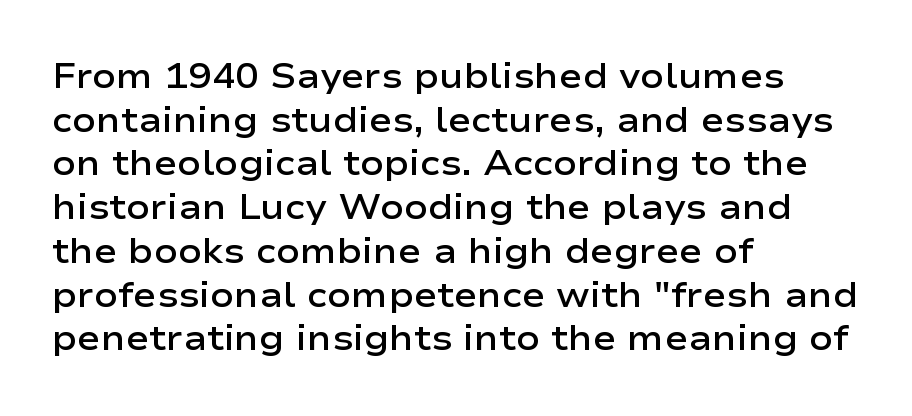
The image shows 35 px semibold, wide sans-serif type, upright; set left-aligned, normal line spacing (1.25x), normal letter spacing, not underlined; low stroke contrast and a medium x-height.
